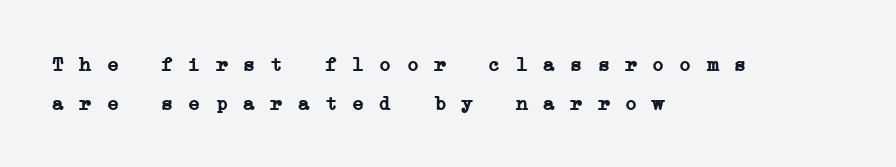
Q: Is the text bold? A: Yes.
Q: Is the text underlined? A: No.
Q: How is the paragraph aligned? A: Left-aligned.
Q: Is the spacing between lines tight, normal or loose? A: Loose.
